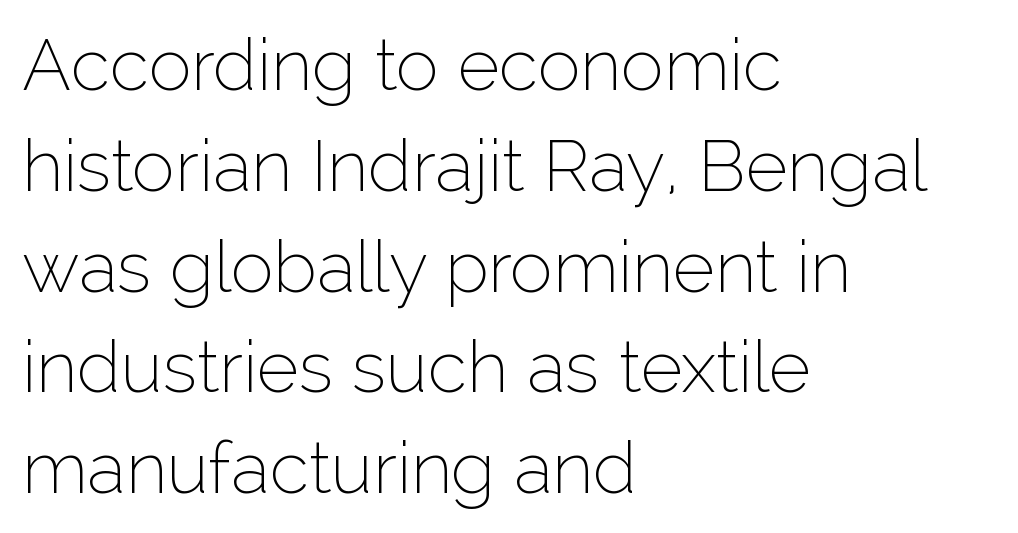
If you drew a line through each stem, it would be perfectly vertical. Proportional: the letters do not fall into vertical columns. This is sans-serif lettering, the kind often seen on screens and signage. This rendering uses left alignment, leaving the right contour irregular. Notice how descenders clear the ascenders below comfortably — that's standard leading. Descenders are the only things crossing below the line.
